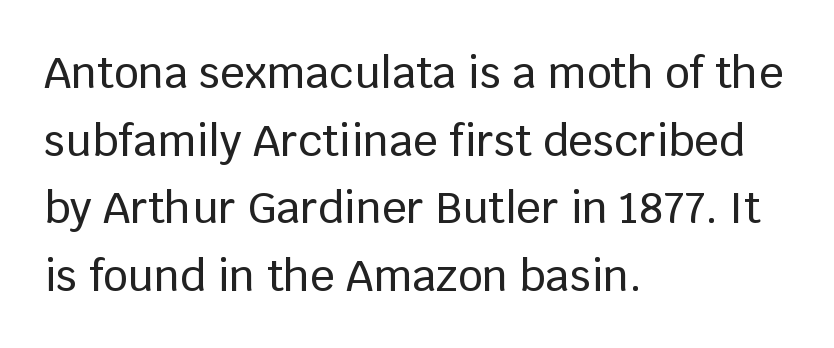
{"serif": "no", "italic": "no", "width": "normal", "stroke_contrast": "low", "x_height": "large", "monospaced": "no", "underline": "no", "align": "left", "line_spacing": "normal", "line_spacing_ratio": 1.57, "letter_spacing": "normal", "letter_spacing_em": 0.0, "glyph_px": 43}
